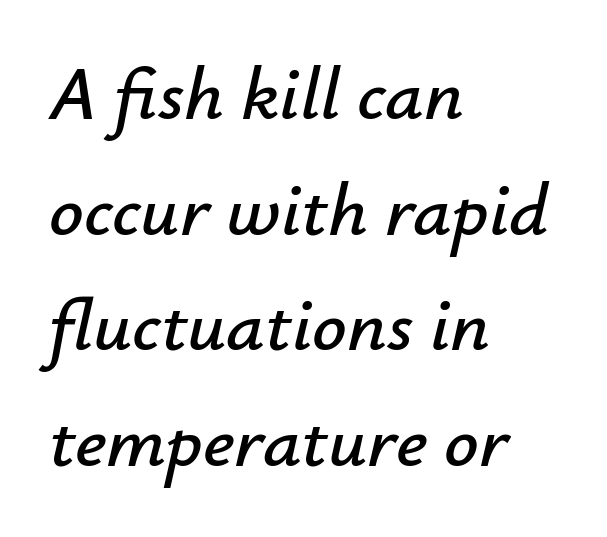
Emphasis-style slanted type is in use. Plain, unruled lines of type. The type is set solid horizontally, with unmodified tracking. Proportional: the letters do not fall into vertical columns.
